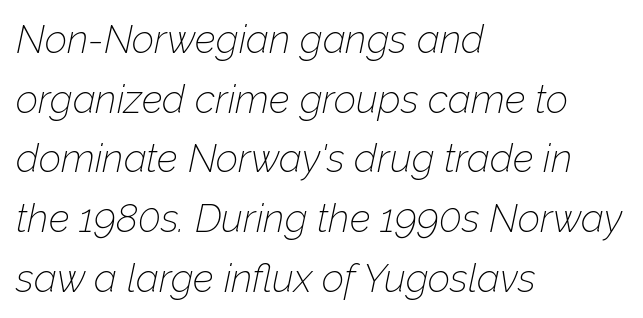
The image shows 39 px thin type, italic (leaning right); set left-aligned, normal line spacing (1.53x), normal letter spacing, not underlined; low stroke contrast and a medium x-height.
